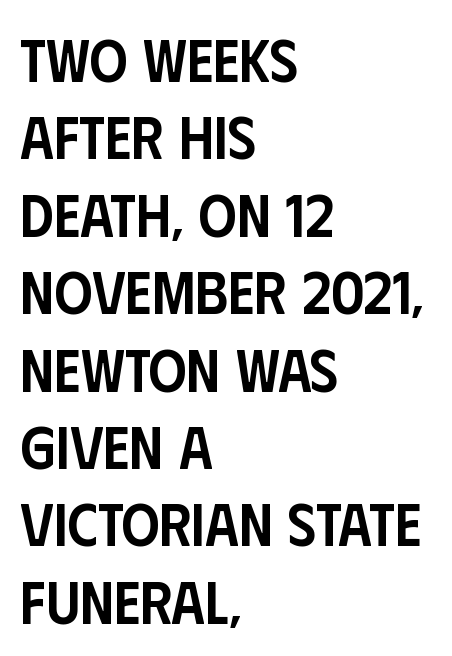
{"serif": "no", "italic": "no", "bold": "semi", "weight": "semibold", "width": "condensed", "stroke_contrast": "low", "x_height": "large", "monospaced": "no", "underline": "no", "align": "left", "line_spacing": "normal", "line_spacing_ratio": 1.29, "letter_spacing": "normal", "letter_spacing_em": 0.0, "glyph_px": 60}
